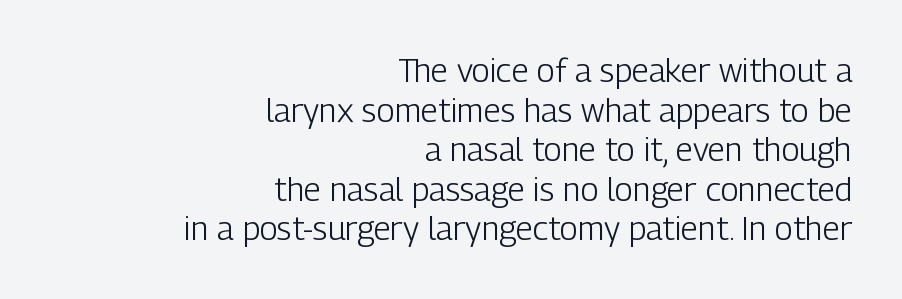
The font family rendered here belongs to the sans-serif group. The rendering uses natural spacing where letterforms have individual widths. The line texture is even and compact thanks to regular tracking. The weight tops out at a normal text grade.
